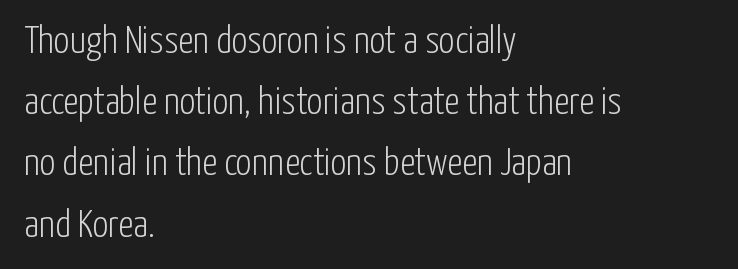
{"serif": "no", "italic": "no", "bold": "no", "weight": "light", "width": "condensed", "stroke_contrast": "low", "x_height": "medium", "monospaced": "no", "underline": "no", "align": "left", "line_spacing": "normal", "line_spacing_ratio": 1.57, "letter_spacing": "normal", "letter_spacing_em": 0.0, "glyph_px": 39}
